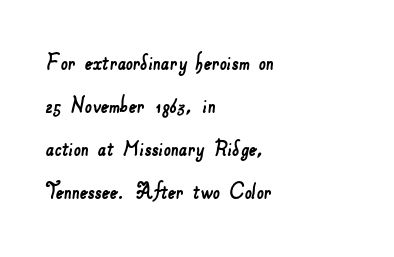
Between one letter and the next there's only the usual sliver of space. Typeset ragged right — the left edge is the straight one. Type without underlining.
